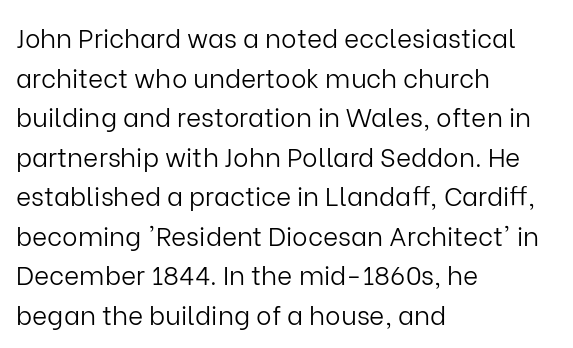
The block of text has a typical density, with ordinary space between rows. The line texture is even and compact thanks to regular tracking. Nothing heavy about these letters — not bold at all. Which margin do the lines hug? The left one — the right edge is uneven.
